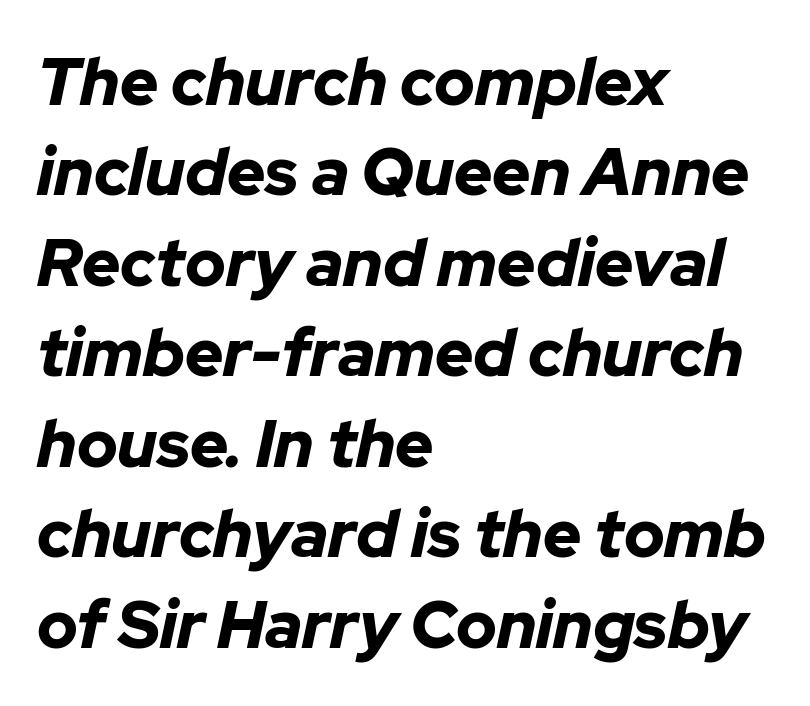
Q: Is the text bold? A: Yes.
Q: Is the text italic (slanted)? A: Yes, it leans right by about 12 degrees.
Q: Is the text underlined? A: No.
Q: How is the paragraph aligned? A: Left-aligned.
Q: Is the spacing between letters normal or unusually wide? A: Normal.
Q: Is the spacing between lines tight, normal or loose? A: Normal.
Q: Width (condensed, normal, or wide)? A: Normal.
Q: Stroke contrast? A: Low.
Q: x-height? A: Medium.
Q: Monospaced? A: No.
